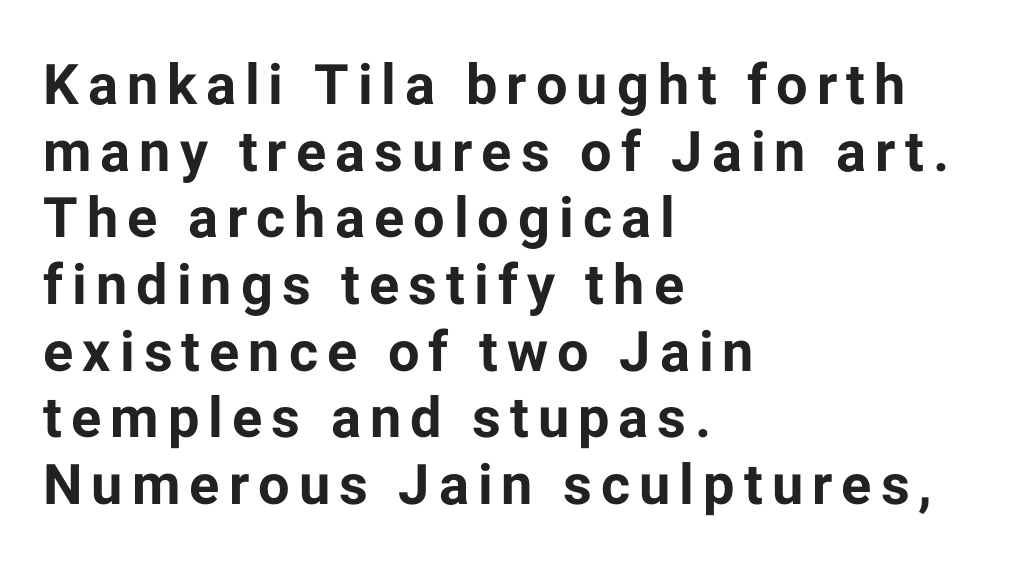
The image shows 56 px bold sans-serif type, upright; set left-aligned, line spacing 1.19x, not underlined; low stroke contrast and a medium x-height.
